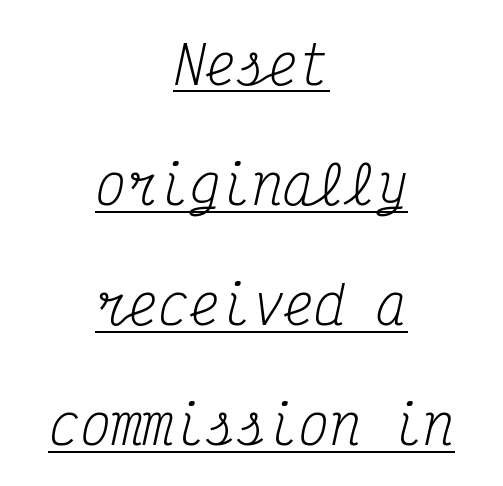
Nothing unusual about the tracking: characters are spaced as the font intends. A serif font was chosen for this passage. Fixed-width glyphs throughout — classic coding-font behaviour. No chunkiness to these letters — they're not bold. Does the leading feel generous? Absolutely, it's lavish. Quick note: italic.
